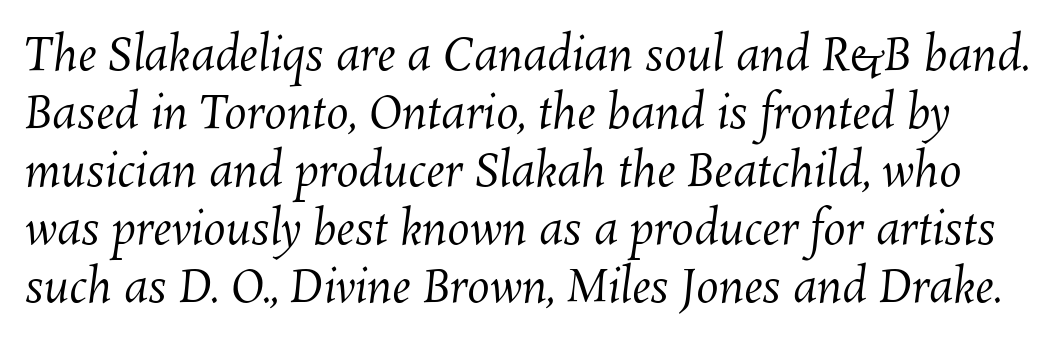
Unmarked baselines from the first word to the last. You could not count columns in this text — the font is proportionally spaced. Summary of vertical rhythm: regular, with standard interline spacing. The letterforms sit shoulder to shoulder at normal distance.
